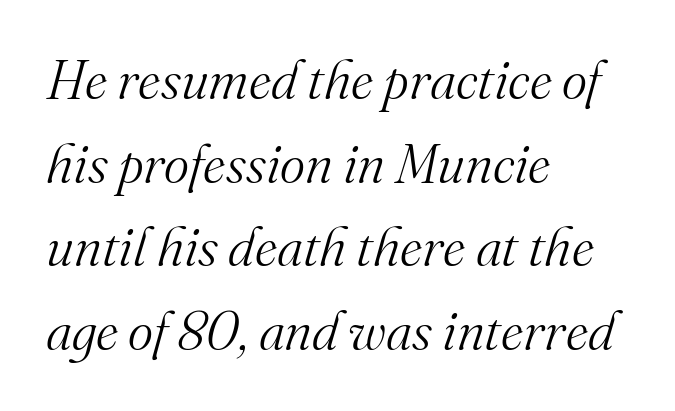
{"serif": "yes", "italic": "yes", "lean": "right", "slant_degrees": 16, "bold": "no", "weight": "light", "width": "normal", "stroke_contrast": "medium", "x_height": "small", "monospaced": "no", "underline": "no", "align": "left", "line_spacing": "normal", "line_spacing_ratio": 1.55, "letter_spacing": "normal", "letter_spacing_em": 0.0, "glyph_px": 54}
